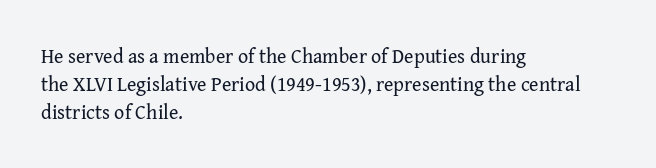
The image shows 20 px text type, upright; set left-aligned, normal line spacing (1.39x), normal letter spacing, not underlined.
